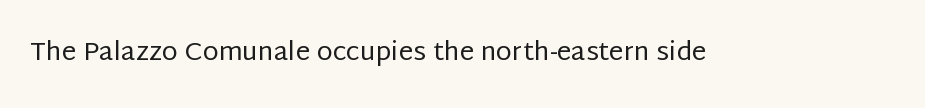
A roman cut, with each character standing at attention. Decoration check: the copy has no underline. The gaps between neighbouring characters are ordinary and unremarkable. Bold? No — there's no thickening of the strokes.
